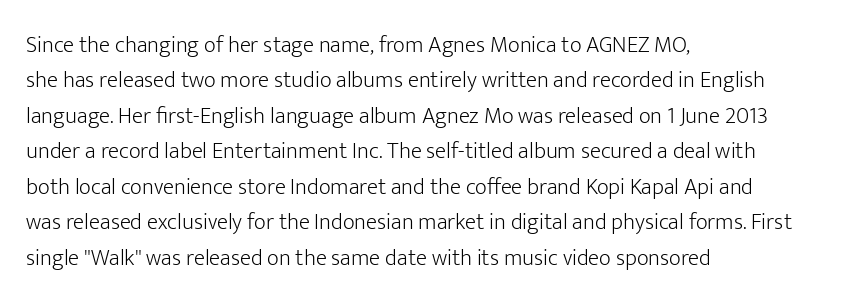
The image shows 23 px text type, upright; set left-aligned, normal line spacing (1.54x), normal letter spacing, not underlined.
